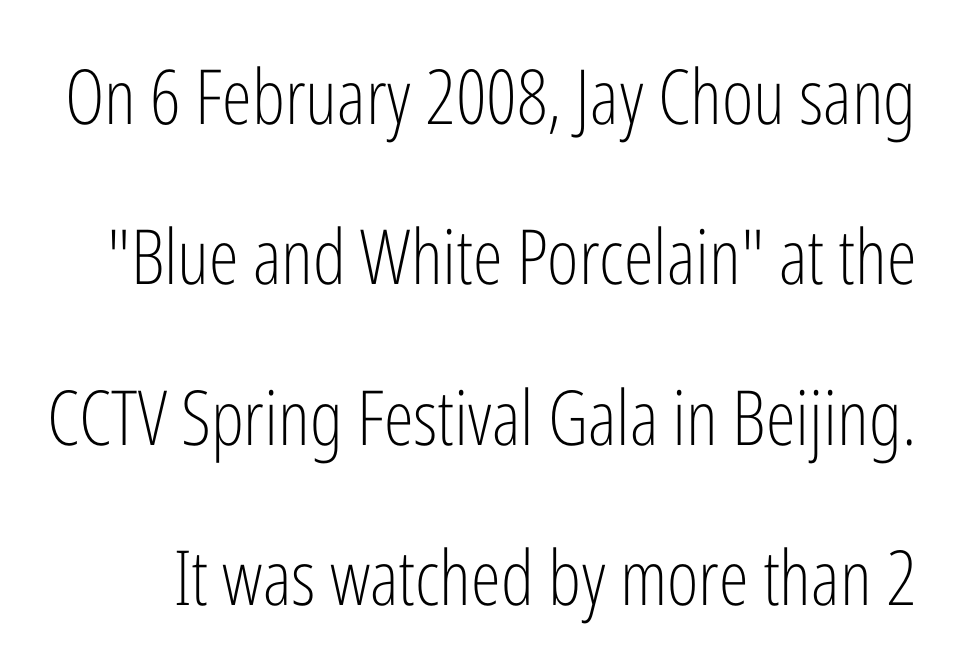
The image shows 76 px light, condensed sans-serif type, upright; set loose line spacing (2.11x), normal letter spacing, not underlined; low stroke contrast and a medium x-height.
